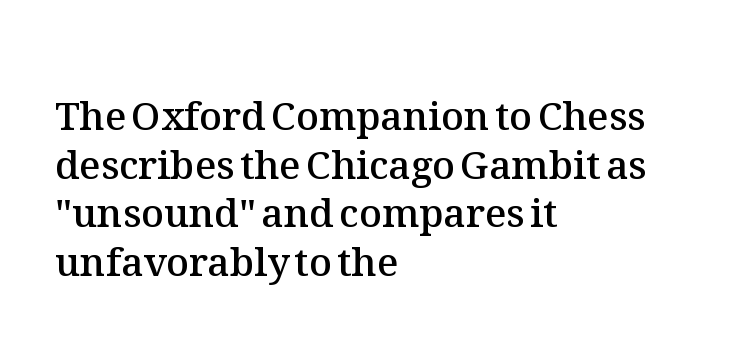
{"italic": "no", "bold": "semi", "weight": "semibold", "width": "normal", "stroke_contrast": "medium", "x_height": "medium", "monospaced": "no", "underline": "no", "align": "left", "line_spacing": "normal", "line_spacing_ratio": 1.25, "letter_spacing": "normal", "letter_spacing_em": 0.0, "glyph_px": 39}
